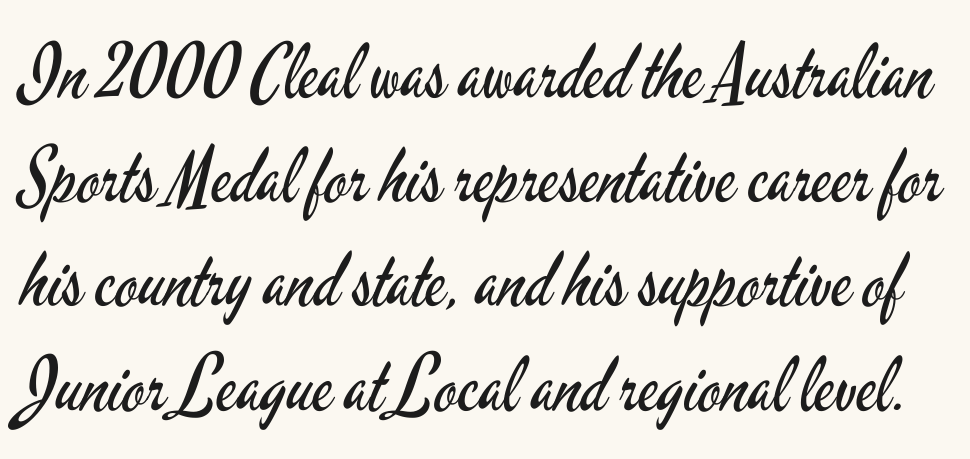
The image shows 75 px regular-weight, condensed sans-serif type; set normal line spacing (1.39x), normal letter spacing, not underlined; low stroke contrast and a small x-height.
